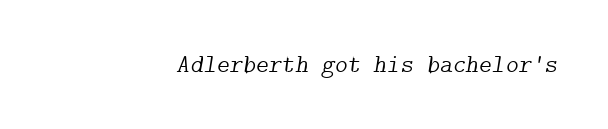
The image shows 25 px text type, italic (leaning right); set normal letter spacing, not underlined.
